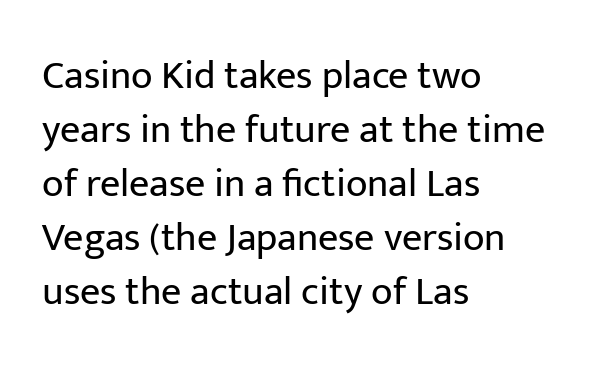
{"serif": "no", "italic": "no", "bold": "no", "weight": "regular", "width": "normal", "stroke_contrast": "low", "x_height": "medium", "monospaced": "no", "underline": "no", "align": "left", "line_spacing": "normal", "line_spacing_ratio": 1.35, "letter_spacing": "normal", "letter_spacing_em": 0.0, "glyph_px": 40}
